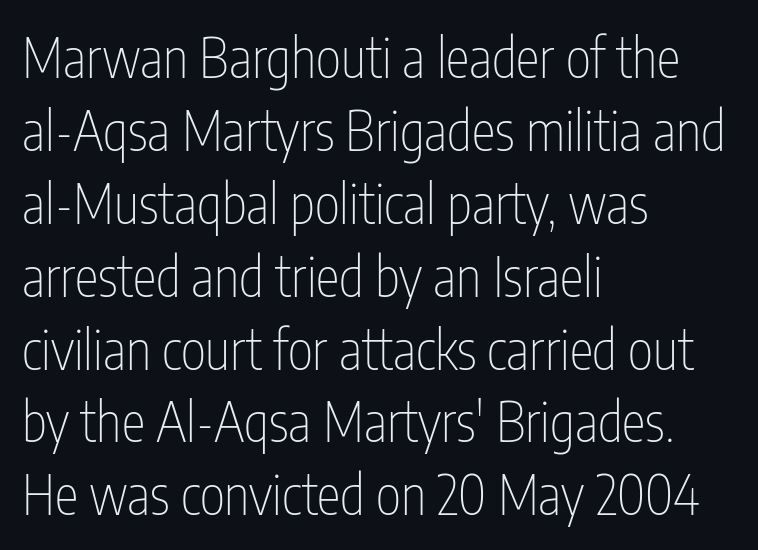
{"serif": "no", "italic": "no", "bold": "no", "weight": "thin", "width": "condensed", "stroke_contrast": "low", "x_height": "medium", "monospaced": "no", "underline": "no", "align": "left", "line_spacing": "normal", "line_spacing_ratio": 1.35, "letter_spacing": "normal", "letter_spacing_em": 0.0, "glyph_px": 54}
